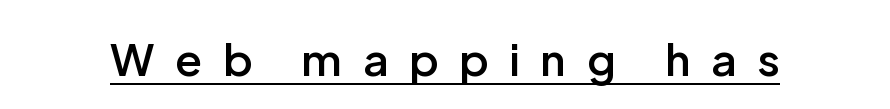
{"serif": "no", "italic": "no", "bold": "semi", "weight": "semibold", "width": "normal", "stroke_contrast": "low", "x_height": "medium", "monospaced": "no", "underline": "yes", "letter_spacing": "wide", "letter_spacing_em": 0.47, "glyph_px": 44}
